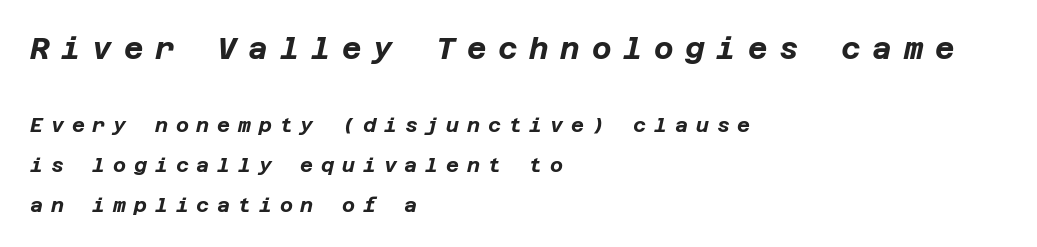
Quick note: italic. How would I describe the line gaps? Wide and relaxed. Line beginnings align vertically; line endings do not. In this sample the first text group is rendered at the bigger scale.
